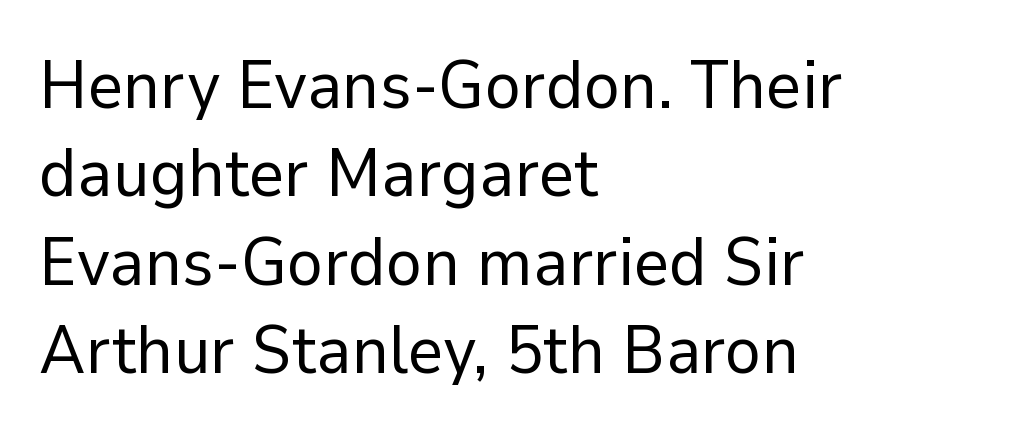
{"serif": "no", "italic": "no", "bold": "no", "weight": "regular", "width": "normal", "stroke_contrast": "low", "x_height": "medium", "monospaced": "no", "underline": "no", "align": "left", "line_spacing": "normal", "line_spacing_ratio": 1.3, "letter_spacing": "normal", "letter_spacing_em": 0.0, "glyph_px": 68}
